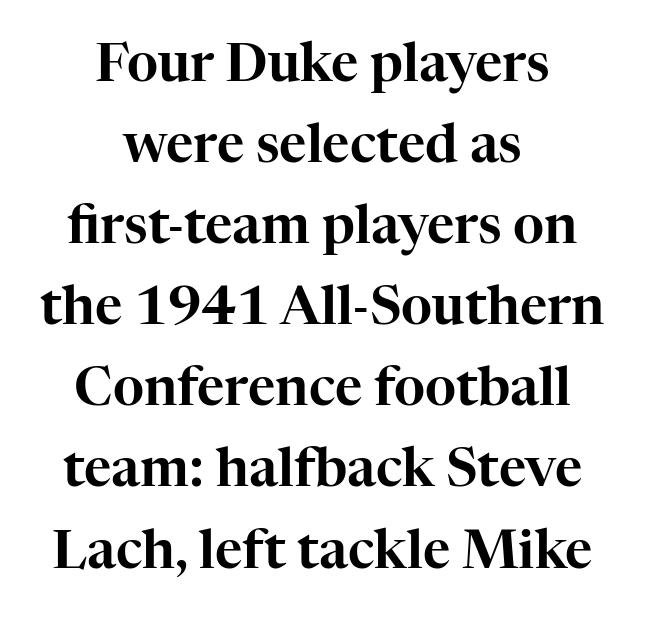
The image shows 53 px serif type, upright; set centered, normal line spacing (1.53x), normal letter spacing, not underlined; high stroke contrast and a medium x-height.
